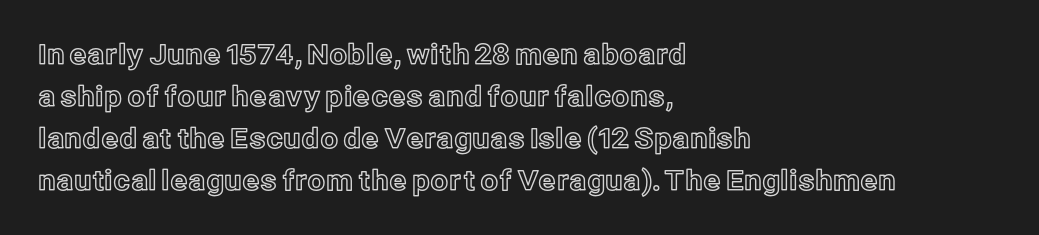
Posture: vertical. Letters rest on an invisible, unmarked baseline. These lines sit exactly where default settings would place them. Nothing unusual about the tracking: characters are spaced as the font intends. This rendering uses left alignment, leaving the right contour irregular. Note the varied advance widths — an 'i' is clearly narrower than an 'm'.
